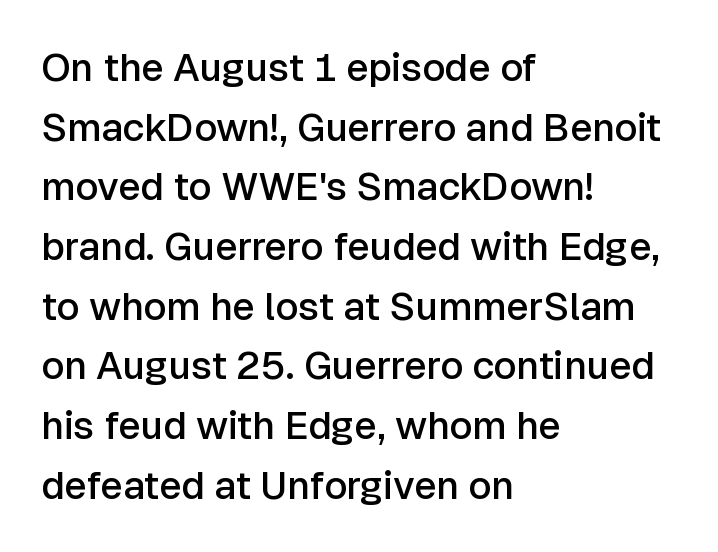
The image shows 39 px semibold sans-serif type, upright; set left-aligned, normal line spacing (1.53x), normal letter spacing, not underlined; low stroke contrast and a medium x-height.
